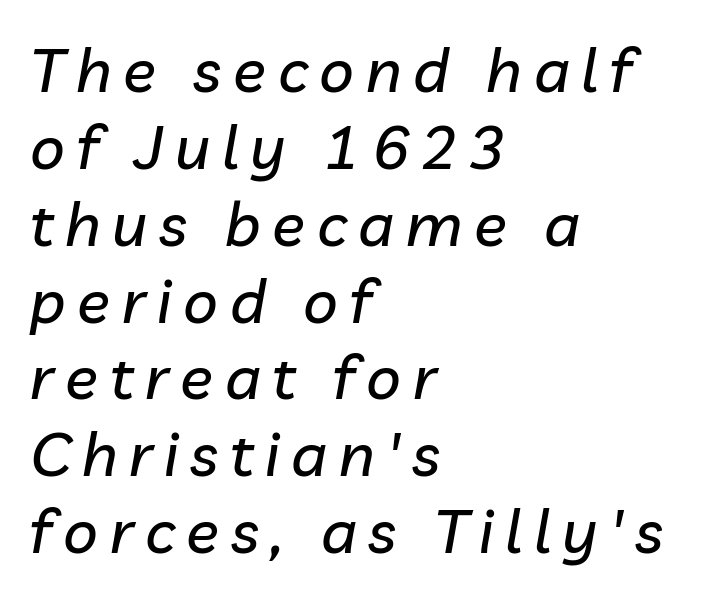
The image shows 61 px text type, italic (leaning right); set left-aligned, normal line spacing (1.26x), not underlined; low stroke contrast and a medium x-height.
